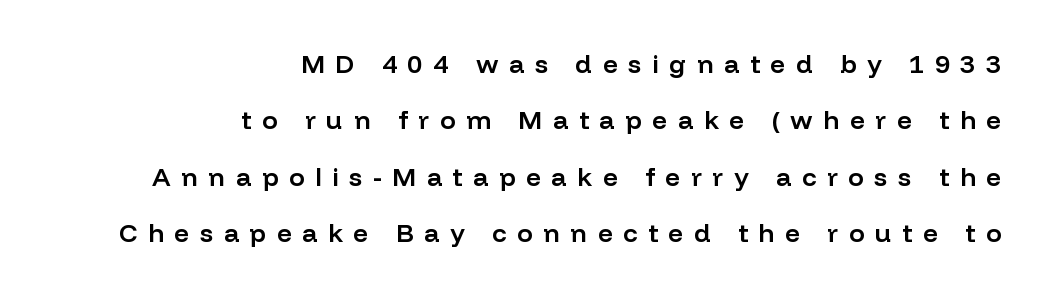
Q: Is the text bold? A: Semi-bold.
Q: Is the text italic (slanted)? A: No, it is upright.
Q: Is the text underlined? A: No.
Q: How is the paragraph aligned? A: Right-aligned.
Q: Is the spacing between letters normal or unusually wide? A: Unusually wide.
Q: Is the spacing between lines tight, normal or loose? A: Loose.
